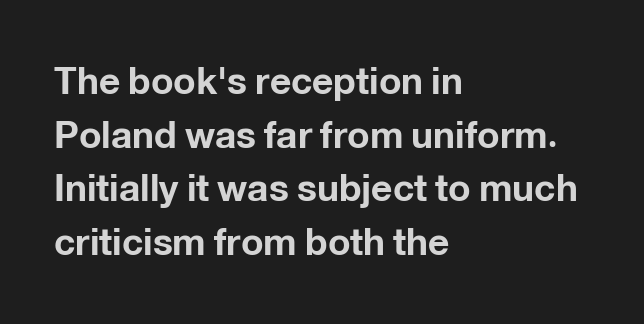
Q: Is the text bold? A: Yes.
Q: Is the text italic (slanted)? A: No, it is upright.
Q: Is the typeface a serif or a sans-serif typeface? A: Sans-serif.
Q: Is the text underlined? A: No.
Q: How is the paragraph aligned? A: Left-aligned.
Q: Is the spacing between letters normal or unusually wide? A: Normal.
Q: Is the spacing between lines tight, normal or loose? A: Normal.
Q: Width (condensed, normal, or wide)? A: Normal.
Q: Stroke contrast? A: Low.
Q: x-height? A: Medium.
Q: Monospaced? A: No.
